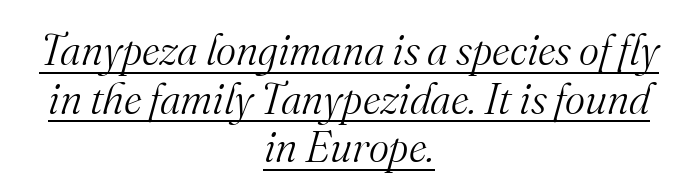
The image shows 43 px light serif type, italic (leaning right); set centered, tight line spacing (1.13x), normal letter spacing, underlined; medium stroke contrast and a small x-height.
